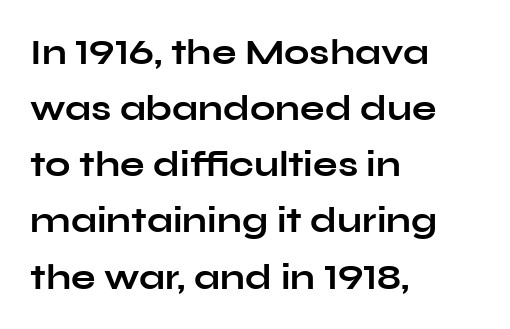
The image shows 36 px bold, wide sans-serif type, upright; set left-aligned, normal line spacing (1.56x), normal letter spacing, not underlined; low stroke contrast and a medium x-height.
